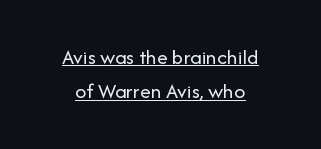
The image shows 22 px text type, upright; set centered, normal line spacing (1.56x), normal letter spacing, underlined.
